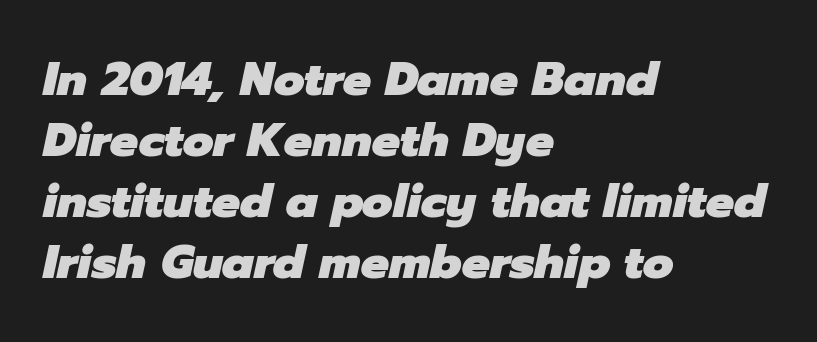
The rendering uses natural spacing where letterforms have individual widths. One glance says typical: line gaps are just what's usual. Does the copy run flush right? No — it runs flush left. In terms of weight, the rendering is a true, heavy bold. Does extra space separate the letters? No, they use regular spacing.
